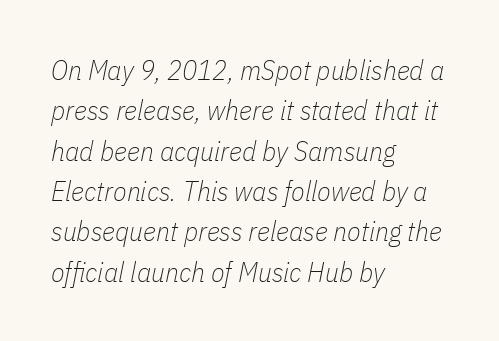
{"italic": "yes", "lean": "right", "slant_degrees": 11, "bold": "no", "weight": "thin", "width": "condensed", "stroke_contrast": "low", "x_height": "medium", "monospaced": "no", "underline": "no", "align": "left", "line_spacing": "normal", "line_spacing_ratio": 1.44, "letter_spacing": "normal", "letter_spacing_em": 0.0, "glyph_px": 28}
